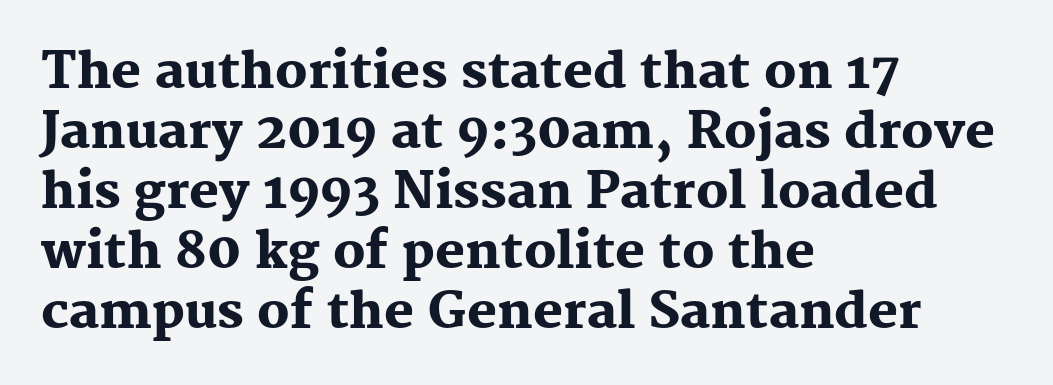
You can tell from the footed stems that serif type was used. Plenty of ink on the page — the face is bold. The font's upright variant was chosen for this text. The gaps between neighbouring characters are ordinary and unremarkable. The glyphs are unaccompanied by any horizontal stroke below them. Where is the straight margin? On the left.
